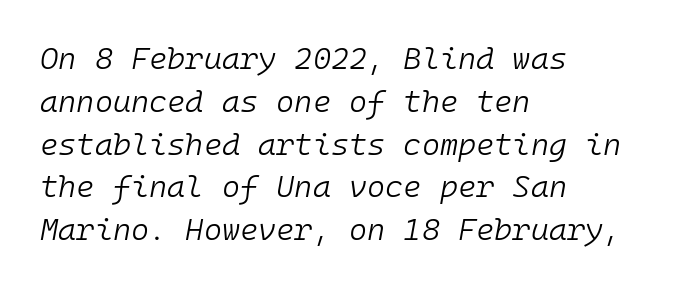
Leading matches the norm, producing a regular column. Every row of glyphs begins at an identical x-position on the left. The letters look calm and open, with moderate or lighter stems. Plain, unruled lines of type. Look at the tracking — it's just the regular setting, nothing added. It's the slanting kind of type.
